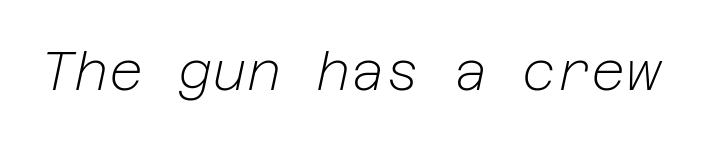
The passage shown leans; its letterforms are oblique. Beneath every word, the page is bare. Weight class: somewhere from thin through regular. What stands out about the letter spacing? Nothing — it is the standard amount.
